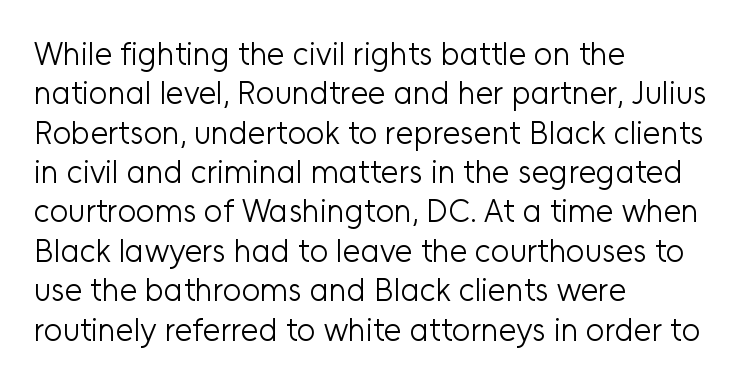
Q: Is the text bold? A: No.
Q: Is the text italic (slanted)? A: No, it is upright.
Q: Is the typeface a serif or a sans-serif typeface? A: Sans-serif.
Q: Is the text underlined? A: No.
Q: How is the paragraph aligned? A: Left-aligned.
Q: Is the spacing between letters normal or unusually wide? A: Normal.
Q: Width (condensed, normal, or wide)? A: Normal.
Q: Stroke contrast? A: Low.
Q: x-height? A: Medium.
Q: Monospaced? A: No.
